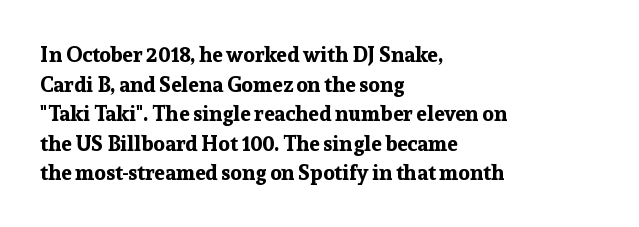
The image shows 21 px bold type, upright; set left-aligned, normal line spacing (1.41x), normal letter spacing, not underlined.
